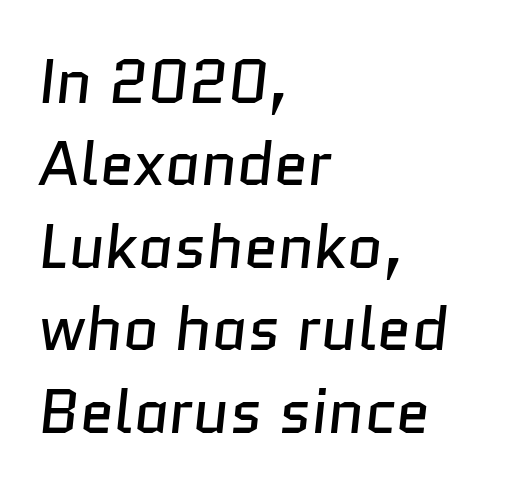
Bare-footed words on every line. Line starts are locked; line ends wander. Spacing between characters is what you'd get straight out of the box. To sum up the face: it is a sans, with no serifs.
